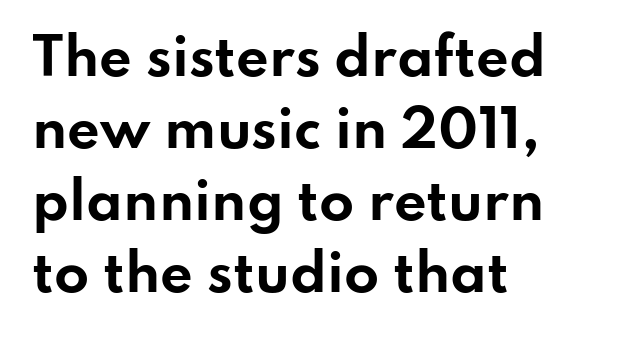
{"serif": "no", "italic": "no", "bold": "yes", "weight": "bold", "width": "wide", "stroke_contrast": "low", "x_height": "small", "monospaced": "no", "underline": "no", "align": "left", "line_spacing": "normal", "line_spacing_ratio": 1.41, "letter_spacing": "normal", "letter_spacing_em": 0.0, "glyph_px": 51}
